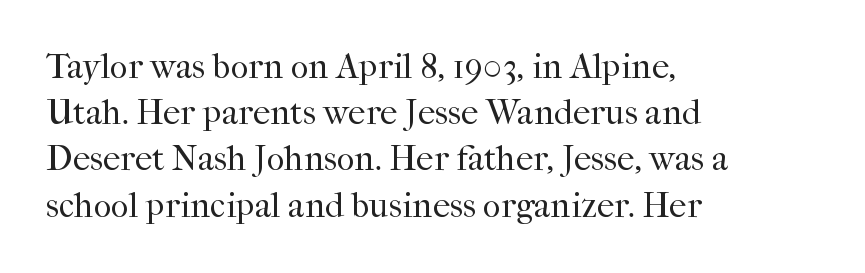
Q: Is the text bold? A: No.
Q: Is the text italic (slanted)? A: No, it is upright.
Q: Is the typeface a serif or a sans-serif typeface? A: Serif.
Q: Is the text underlined? A: No.
Q: How is the paragraph aligned? A: Left-aligned.
Q: Is the spacing between letters normal or unusually wide? A: Normal.
Q: Is the spacing between lines tight, normal or loose? A: Normal.
Q: Width (condensed, normal, or wide)? A: Normal.
Q: Stroke contrast? A: High.
Q: x-height? A: Medium.
Q: Monospaced? A: No.
